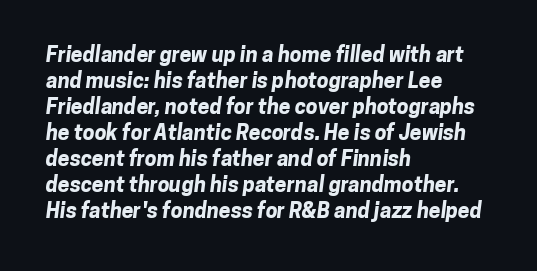
Standard letterfit; no display-style spreading of the glyphs. Look at the stroke-to-counter ratio: heavy, a bold. This rendering uses left alignment, leaving the right contour irregular. The gap between lines stays unmarked.
